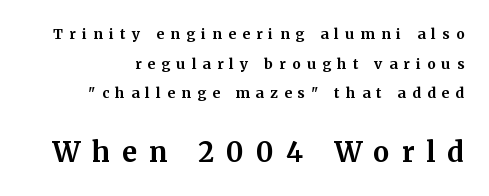
{"italic": "no", "bold": "yes", "underline": "no", "line_spacing": "loose", "line_spacing_ratio": 2.11, "letter_spacing": "wide", "letter_spacing_em": 0.45, "larger_block": "second", "size_ratio": 1.93, "glyph_px": 27}
